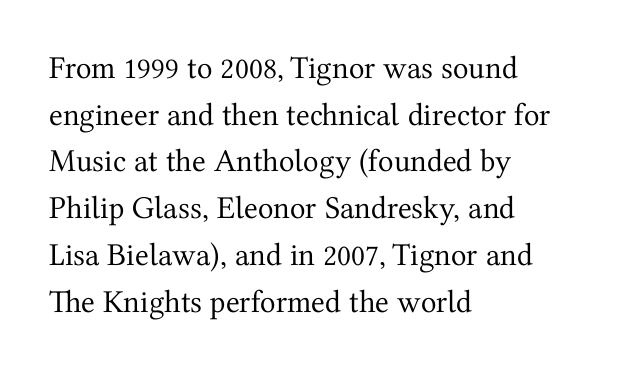
Here the designer chose a conventional face with non-uniform glyph widths. This rendering employs a face with finishing strokes, i.e., a serif. The characters are drawn with everyday or finer stroke widths. You can tell it's not italic because the verticals are truly vertical. Words float on clear page, feet unadorned.
